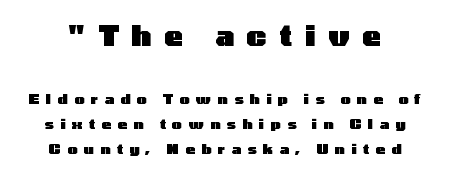
Q: Is the text bold? A: Yes.
Q: Is the text italic (slanted)? A: No, it is upright.
Q: Is the typeface a serif or a sans-serif typeface? A: Sans-serif.
Q: Is the text underlined? A: No.
Q: Is the spacing between letters normal or unusually wide? A: Unusually wide.
Q: Which block of text is set in a larger size, the first (top) or the second (bottom)? A: The first (top) one.
Q: Width (condensed, normal, or wide)? A: Wide.
Q: Stroke contrast? A: Low.
Q: x-height? A: Medium.
Q: Monospaced? A: No.
